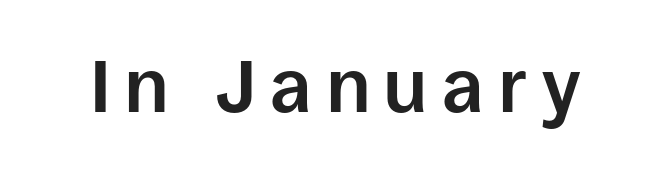
The image shows 73 px bold sans-serif type, upright; set unusually wide letter spacing (+0.2 em), not underlined; low stroke contrast and a large x-height.
